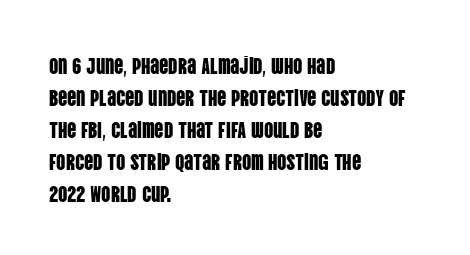
Q: Is the text italic (slanted)? A: No, it is upright.
Q: Is the text underlined? A: No.
Q: How is the paragraph aligned? A: Left-aligned.
Q: Is the spacing between letters normal or unusually wide? A: Normal.
Q: Is the spacing between lines tight, normal or loose? A: Normal.
